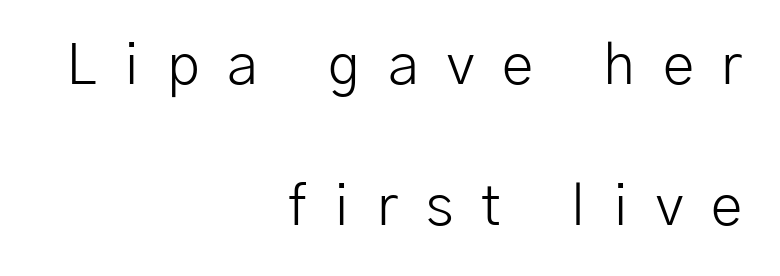
The lines are spread far apart with generous leading. Does the lettering tilt? It doesn't — this is upright. You could not count columns in this text — the font is proportionally spaced. The rag falls on the left side of this text block. The characters display no serif detailing; their extremities are plain.
